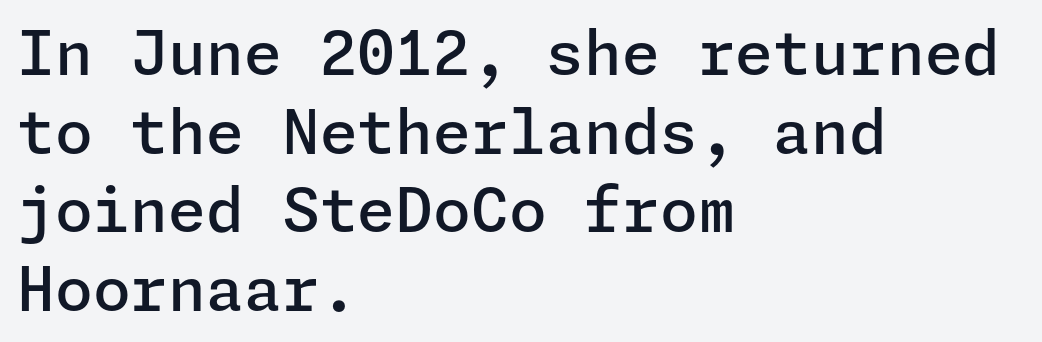
The image shows 61 px semibold sans-serif type, upright; set left-aligned, normal line spacing (1.29x), normal letter spacing, not underlined; low stroke contrast and a medium x-height.
